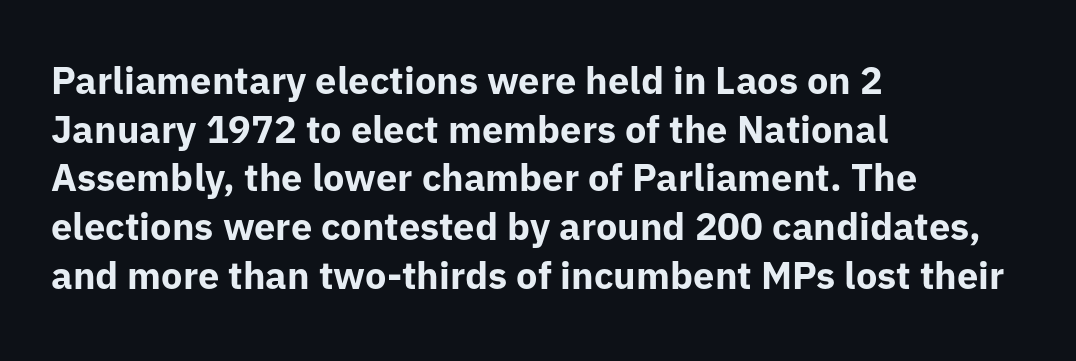
{"serif": "no", "italic": "no", "bold": "yes", "weight": "bold", "width": "normal", "stroke_contrast": "low", "x_height": "medium", "monospaced": "no", "underline": "no", "align": "left", "line_spacing": "normal", "line_spacing_ratio": 1.28, "letter_spacing": "normal", "letter_spacing_em": 0.0, "glyph_px": 38}
